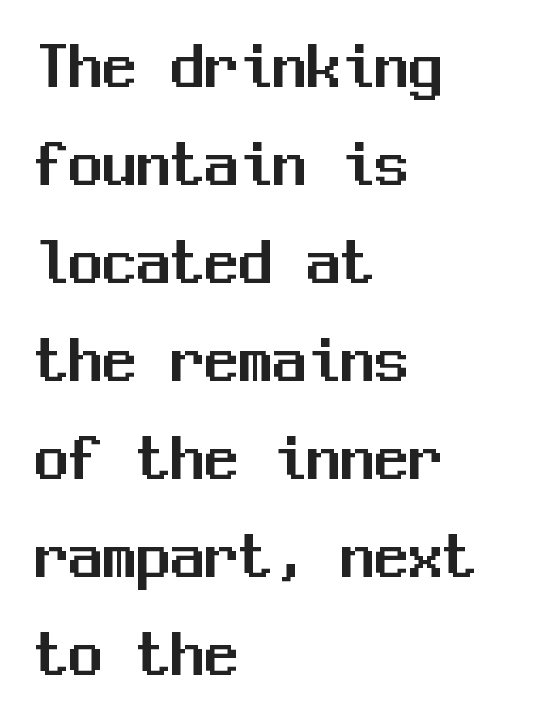
{"serif": "no", "italic": "no", "width": "normal", "stroke_contrast": "medium", "x_height": "medium", "monospaced": "yes", "underline": "no", "align": "left", "line_spacing": "normal", "line_spacing_ratio": 1.44, "letter_spacing": "normal", "letter_spacing_em": 0.0, "glyph_px": 68}
